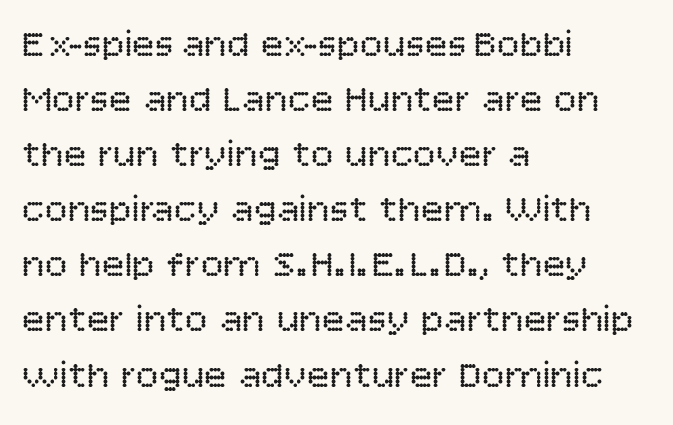
The image shows 38 px regular-weight sans-serif type, upright; set left-aligned, normal line spacing (1.45x), normal letter spacing, not underlined; low stroke contrast and a large x-height.
